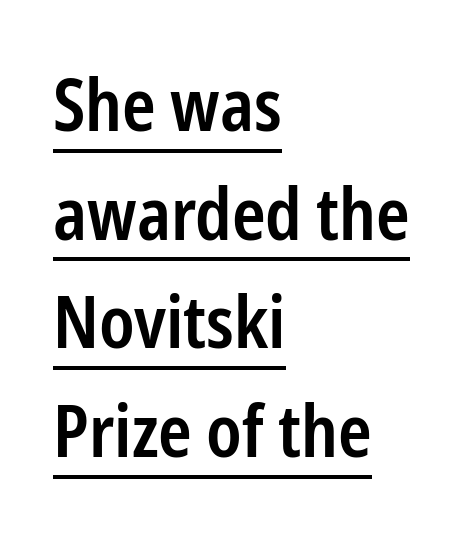
{"serif": "no", "italic": "no", "bold": "semi", "weight": "semibold", "width": "condensed", "stroke_contrast": "low", "x_height": "medium", "monospaced": "no", "underline": "yes", "align": "left", "line_spacing": "normal", "line_spacing_ratio": 1.51, "letter_spacing": "normal", "letter_spacing_em": 0.0, "glyph_px": 72}
